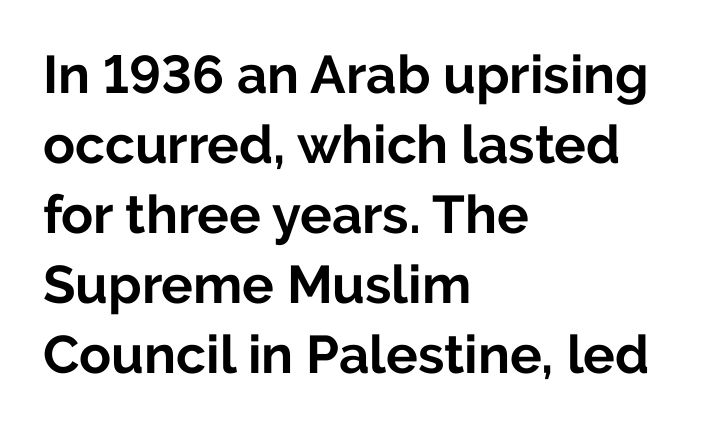
Q: Is the text bold? A: Yes.
Q: Is the text italic (slanted)? A: No, it is upright.
Q: Is the typeface a serif or a sans-serif typeface? A: Sans-serif.
Q: Is the text underlined? A: No.
Q: How is the paragraph aligned? A: Left-aligned.
Q: Is the spacing between letters normal or unusually wide? A: Normal.
Q: Is the spacing between lines tight, normal or loose? A: Normal.
Q: Width (condensed, normal, or wide)? A: Normal.
Q: Stroke contrast? A: Low.
Q: x-height? A: Medium.
Q: Monospaced? A: No.
